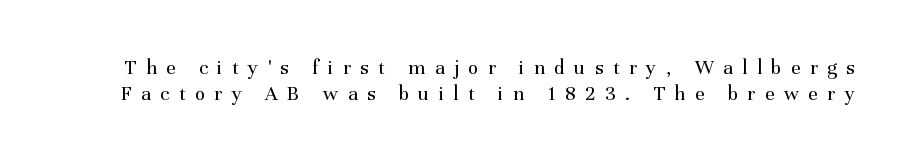
Quick note: interline space is typical. Beneath every word, the page is bare. This rendering widens character spacing well past its baseline value. The weight would be labelled regular, book, light, or lighter still. Posture: straight, roman, zero tilt.
